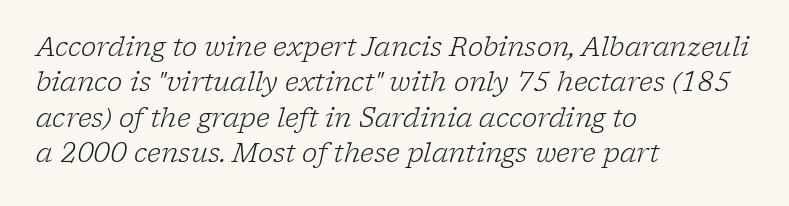
No extra tracking has been applied to these lines. The lines are quadded left. The specimen reads as italic at a glance. How would I describe the line gaps? Plain and ordinary. The space beneath each line is pristine and unruled.
